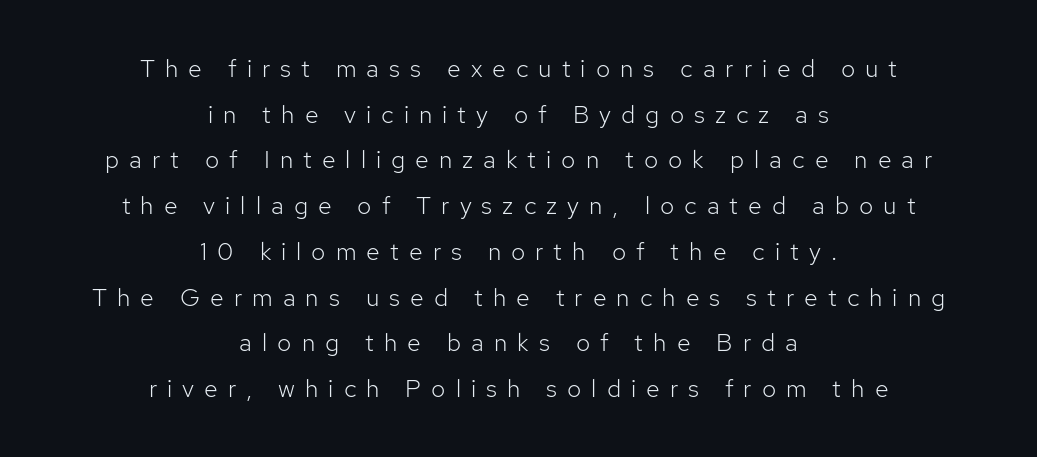
The image shows 25 px text type, upright; set centered, line spacing 1.83x, unusually wide letter spacing (+0.4 em), not underlined.
